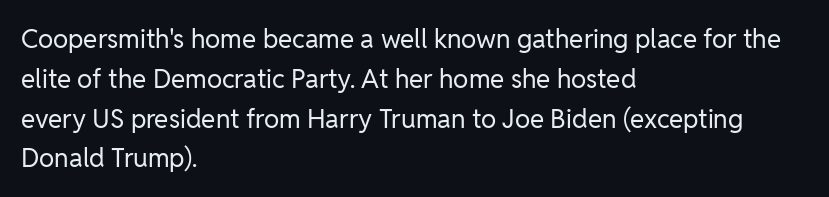
Nobody touched the tracking dial on this one. Line starts are locked; line ends wander. The block of text has a typical density, with ordinary space between rows. The glyphs are unaccompanied by any horizontal stroke below them. Notice how the stems are strictly vertical — no italics here. These glyphs show unthickened strokes, regular width or finer.
